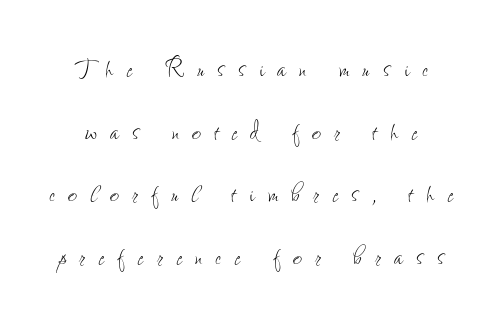
Q: Is the text bold? A: No.
Q: Is the text italic (slanted)? A: Yes.
Q: Is the text underlined? A: No.
Q: Is the spacing between letters normal or unusually wide? A: Unusually wide.
Q: Is the spacing between lines tight, normal or loose? A: Loose.
Q: Width (condensed, normal, or wide)? A: Condensed.
Q: Stroke contrast? A: Low.
Q: x-height? A: Small.
Q: Monospaced? A: No.
